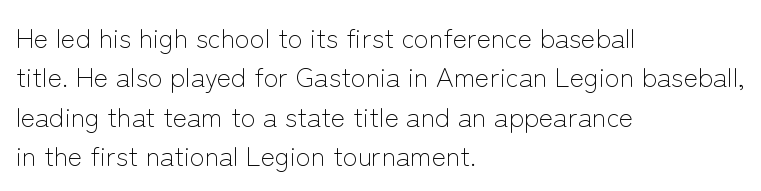
{"italic": "no", "bold": "no", "underline": "no", "align": "left", "line_spacing": "normal", "line_spacing_ratio": 1.46, "letter_spacing": "normal", "letter_spacing_em": 0.0, "glyph_px": 27}
